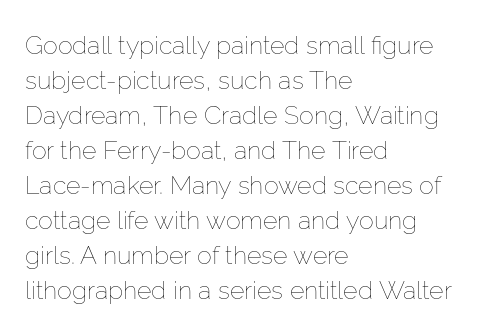
Nobody drew a line under any word here. The passage is arranged the way most books set body copy — flush left. Is the stroke heavy? The answer is a plain regular-or-lighter. Nobody touched the tracking dial on this one. A roman cut, with each character standing at attention. The space between consecutive lines is moderate.
